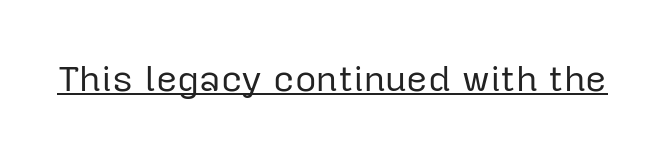
The typography opts for an upright posture over an oblique one. Words appear dense and cohesive because spacing is normal. The passage shown is underscored from start to finish. This is sans-serif lettering, the kind often seen on screens and signage. The rendering uses natural spacing where letterforms have individual widths. Stroke thickness stays within the range of a standard reading face or lighter.
